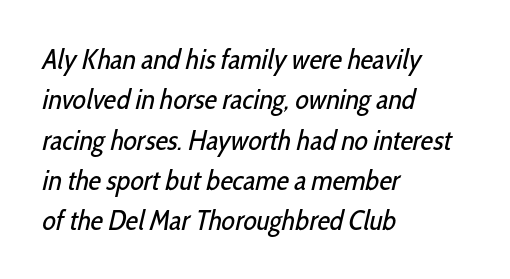
{"serif": "no", "bold": "no", "weight": "regular", "width": "condensed", "stroke_contrast": "low", "x_height": "medium", "monospaced": "no", "underline": "no", "align": "left", "line_spacing": "normal", "line_spacing_ratio": 1.44, "letter_spacing": "normal", "letter_spacing_em": 0.0, "glyph_px": 28}
